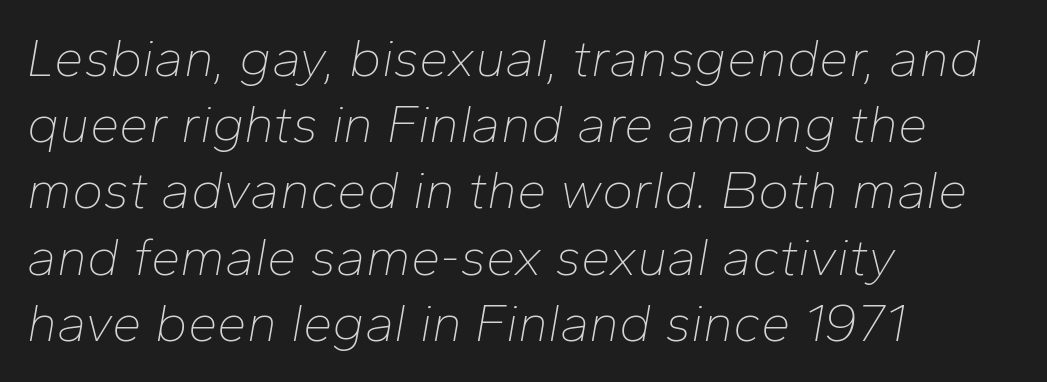
The image shows 53 px thin type, italic (leaning right); set left-aligned, normal line spacing (1.25x), normal letter spacing, not underlined; low stroke contrast and a medium x-height.
